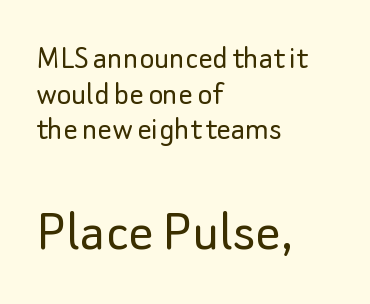
Q: Is the text bold? A: No.
Q: Is the text italic (slanted)? A: No, it is upright.
Q: Is the typeface a serif or a sans-serif typeface? A: Sans-serif.
Q: Is the text underlined? A: No.
Q: How is the paragraph aligned? A: Left-aligned.
Q: Is the spacing between letters normal or unusually wide? A: Normal.
Q: Is the spacing between lines tight, normal or loose? A: Tight.
Q: Which block of text is set in a larger size, the first (top) or the second (bottom)? A: The second (bottom) one.
Q: Width (condensed, normal, or wide)? A: Normal.
Q: Stroke contrast? A: Low.
Q: x-height? A: Small.
Q: Monospaced? A: No.
